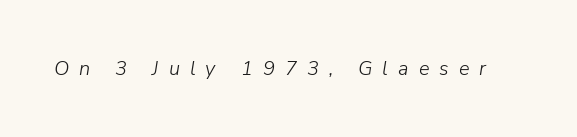
The image shows 20 px text type, italic (leaning right); set unusually wide letter spacing (+0.5 em), not underlined.
